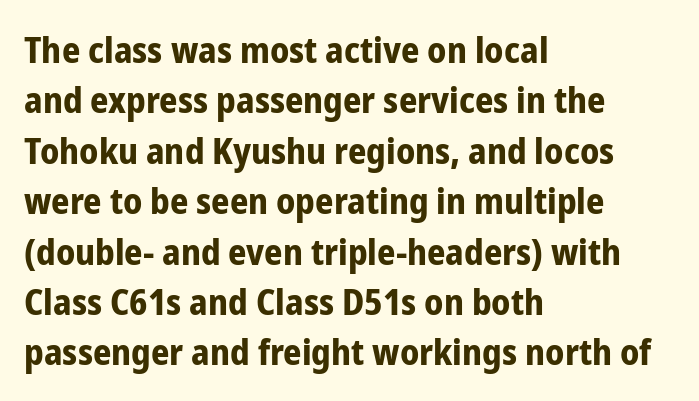
The image shows 36 px bold, condensed sans-serif type, upright; set left-aligned, normal line spacing (1.4x), normal letter spacing, not underlined; low stroke contrast and a medium x-height.
